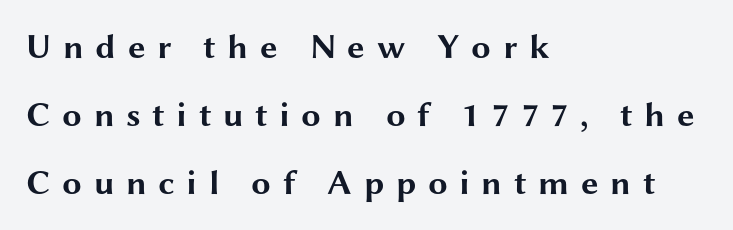
The gap between lines stays unmarked. Letterform terminals end flat and unadorned throughout the passage. The compositor pushed each line to the left boundary. Each glyph is drawn with heavy, bold strokes. You could fit nearly another row in the gap between these rows.
